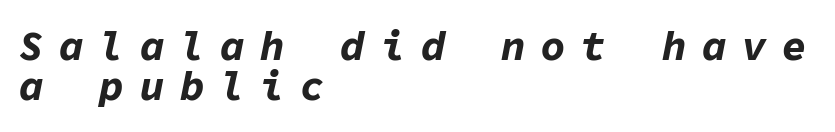
The image shows 41 px bold type, italic (leaning right), monospaced; set left-aligned, tight line spacing (0.98x), unusually wide letter spacing (+0.38 em), not underlined; low stroke contrast and a medium x-height.
